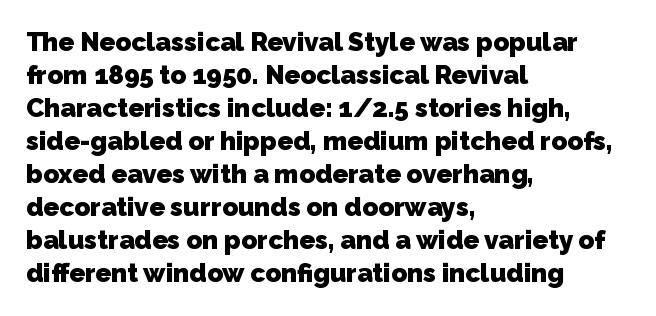
Does the leading feel generous? No, just average. Letters rest on an invisible, unmarked baseline. The glyphs have the mass of a bold cut. Typeset ragged right — the left edge is the straight one.
